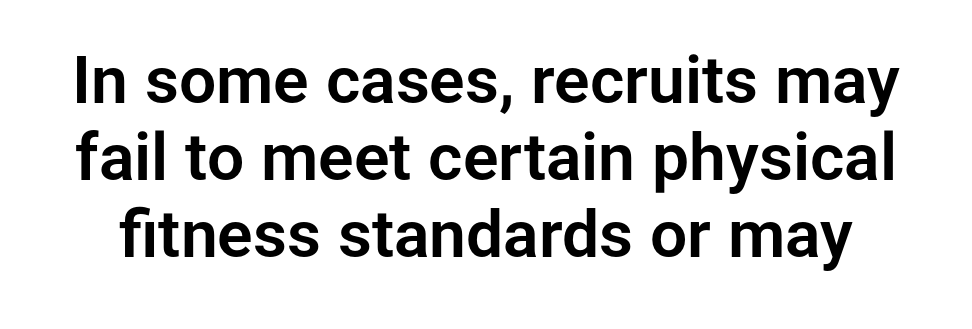
{"serif": "no", "italic": "no", "width": "normal", "stroke_contrast": "low", "x_height": "medium", "monospaced": "no", "underline": "no", "line_spacing_ratio": 1.17, "letter_spacing": "normal", "letter_spacing_em": 0.0, "glyph_px": 66}
